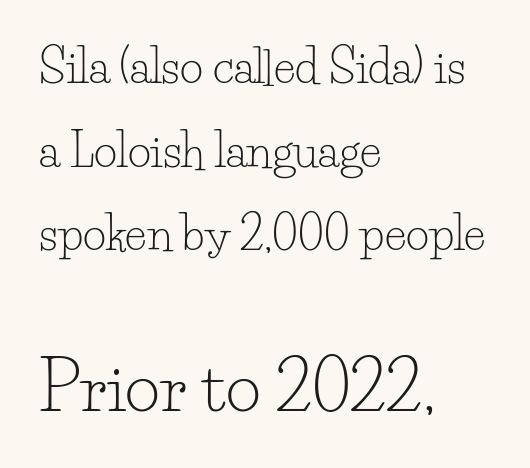
Q: Is the text bold? A: No.
Q: Is the text italic (slanted)? A: No, it is upright.
Q: Is the typeface a serif or a sans-serif typeface? A: Serif.
Q: Is the text underlined? A: No.
Q: How is the paragraph aligned? A: Left-aligned.
Q: Is the spacing between letters normal or unusually wide? A: Normal.
Q: Which block of text is set in a larger size, the first (top) or the second (bottom)? A: The second (bottom) one.
Q: Width (condensed, normal, or wide)? A: Normal.
Q: Stroke contrast? A: Low.
Q: x-height? A: Small.
Q: Monospaced? A: No.
